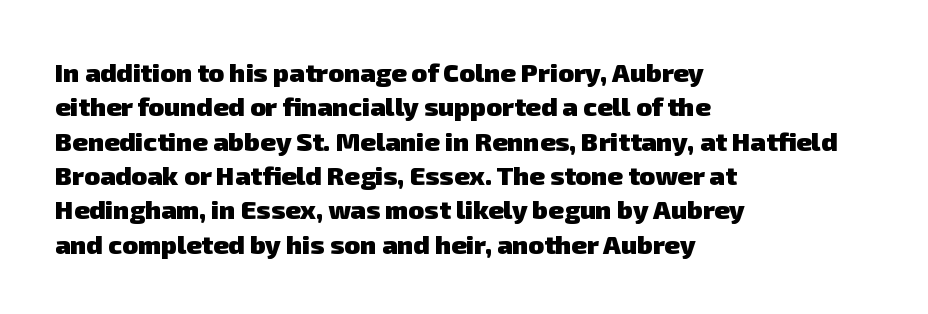
Q: Is the text bold? A: Yes.
Q: Is the text underlined? A: No.
Q: How is the paragraph aligned? A: Left-aligned.
Q: Is the spacing between letters normal or unusually wide? A: Normal.
Q: Is the spacing between lines tight, normal or loose? A: Normal.
